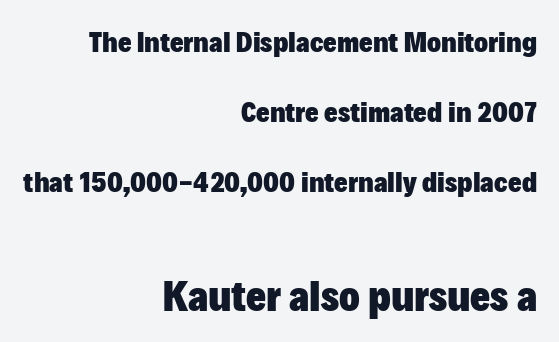
Plain, unruled lines of type. You could fit nearly another row in the gap between these rows. Designer's note — italics off, roman on. This rendering leaves character spacing at its baseline value.
